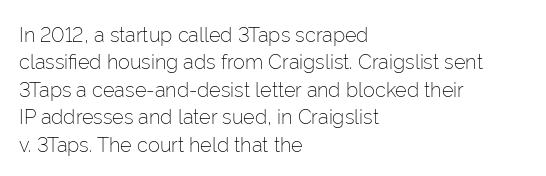
Q: Is the text bold? A: No.
Q: Is the text italic (slanted)? A: No, it is upright.
Q: Is the text underlined? A: No.
Q: How is the paragraph aligned? A: Left-aligned.
Q: Is the spacing between letters normal or unusually wide? A: Normal.
Q: Is the spacing between lines tight, normal or loose? A: Normal.
